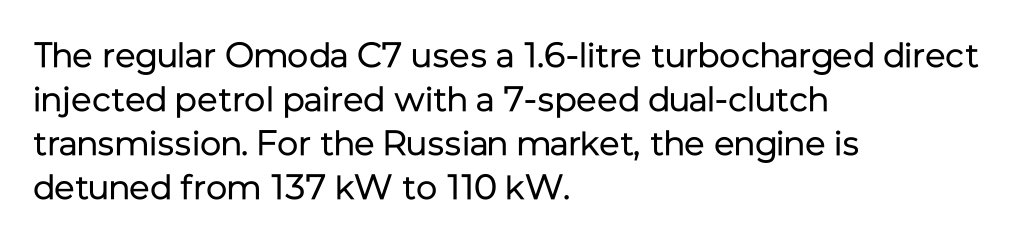
Q: Is the text bold? A: No.
Q: Is the text italic (slanted)? A: No, it is upright.
Q: Is the typeface a serif or a sans-serif typeface? A: Sans-serif.
Q: Is the text underlined? A: No.
Q: How is the paragraph aligned? A: Left-aligned.
Q: Is the spacing between letters normal or unusually wide? A: Normal.
Q: Is the spacing between lines tight, normal or loose? A: Normal.
Q: Width (condensed, normal, or wide)? A: Normal.
Q: Stroke contrast? A: Low.
Q: x-height? A: Medium.
Q: Monospaced? A: No.
